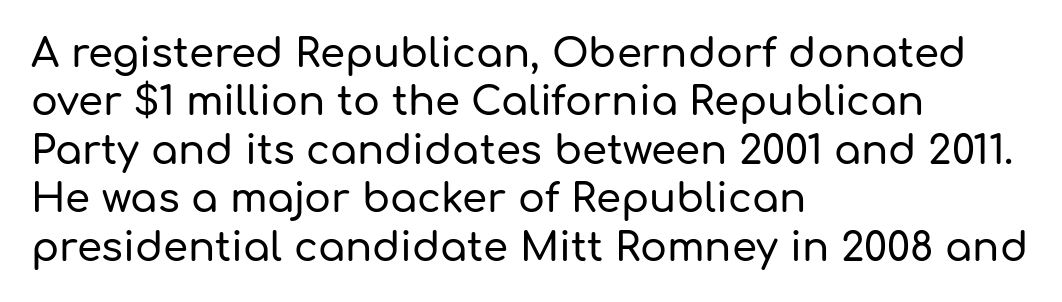
{"serif": "no", "italic": "no", "width": "normal", "stroke_contrast": "low", "x_height": "medium", "monospaced": "no", "underline": "no", "align": "left", "line_spacing_ratio": 1.21, "letter_spacing": "normal", "letter_spacing_em": 0.0, "glyph_px": 40}
